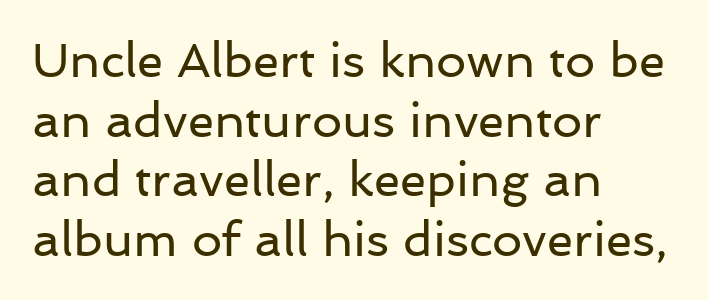
{"serif": "no", "italic": "no", "bold": "no", "weight": "regular", "width": "normal", "stroke_contrast": "low", "x_height": "medium", "monospaced": "no", "underline": "no", "align": "left", "line_spacing_ratio": 1.24, "letter_spacing": "normal", "letter_spacing_em": 0.0, "glyph_px": 48}
